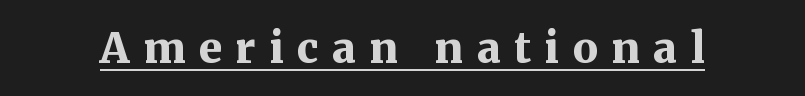
The image shows 42 px bold serif type, upright; set unusually wide letter spacing (+0.32 em), underlined; medium stroke contrast and a medium x-height.
